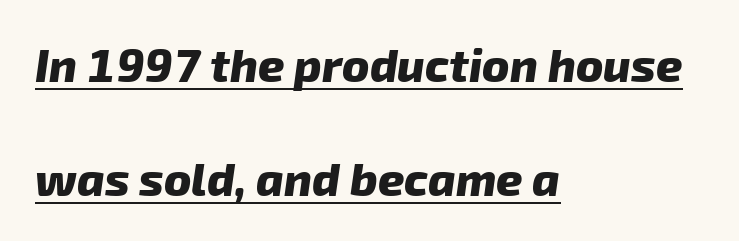
The image shows 46 px heavy sans-serif type; set left-aligned, loose line spacing (2.48x), normal letter spacing, underlined; low stroke contrast and a medium x-height.
